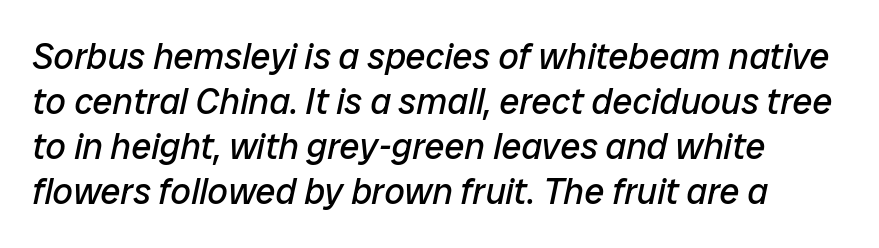
Q: Is the text bold? A: No.
Q: Is the text italic (slanted)? A: Yes, it leans right by about 12 degrees.
Q: Is the text underlined? A: No.
Q: Is the spacing between letters normal or unusually wide? A: Normal.
Q: Is the spacing between lines tight, normal or loose? A: Normal.
Q: Width (condensed, normal, or wide)? A: Normal.
Q: Stroke contrast? A: Low.
Q: x-height? A: Medium.
Q: Monospaced? A: No.
